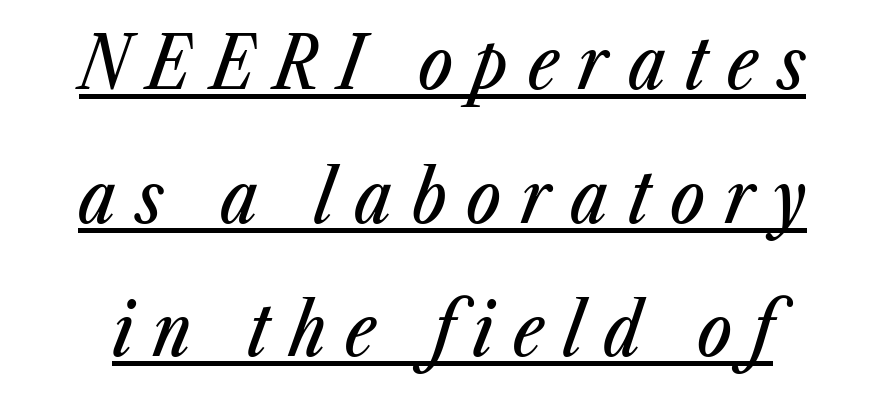
{"italic": "yes", "lean": "right", "slant_degrees": 23, "width": "condensed", "stroke_contrast": "low", "x_height": "medium", "monospaced": "no", "underline": "yes", "line_spacing_ratio": 1.83, "letter_spacing": "wide", "letter_spacing_em": 0.27, "glyph_px": 73}
